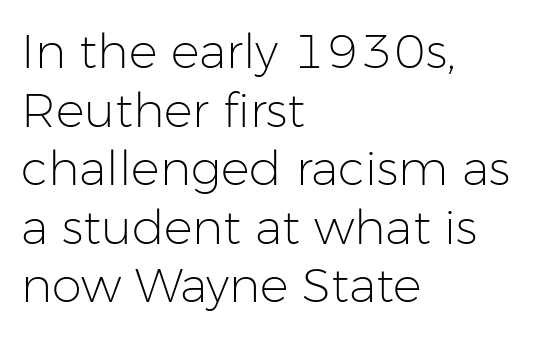
Short note: letters normally spaced. The passage shown is not bold in any degree. Looks like regular typesetting: each glyph gets only the width it needs. A typesetter would label this face a sans.
